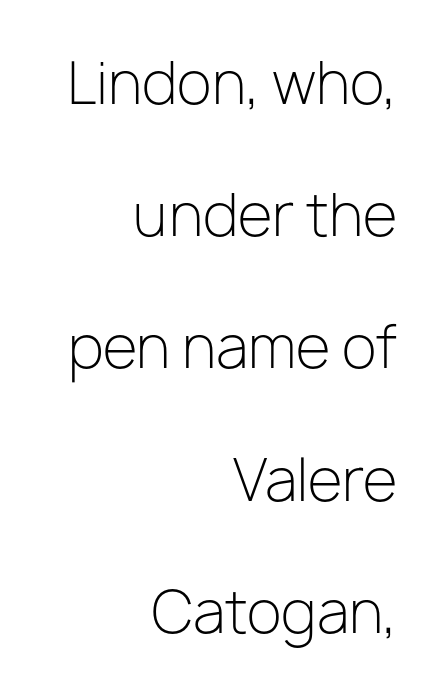
The image shows 57 px light sans-serif type, upright; set right-aligned, loose line spacing (2.32x), normal letter spacing, not underlined; low stroke contrast and a medium x-height.
